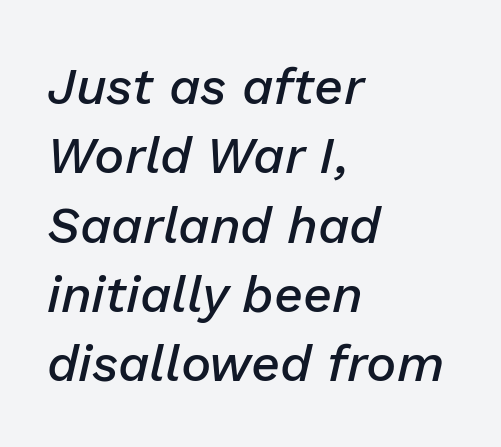
The image shows 51 px semibold type, italic (leaning right); set left-aligned, normal line spacing (1.36x), normal letter spacing, not underlined; low stroke contrast and a medium x-height.
